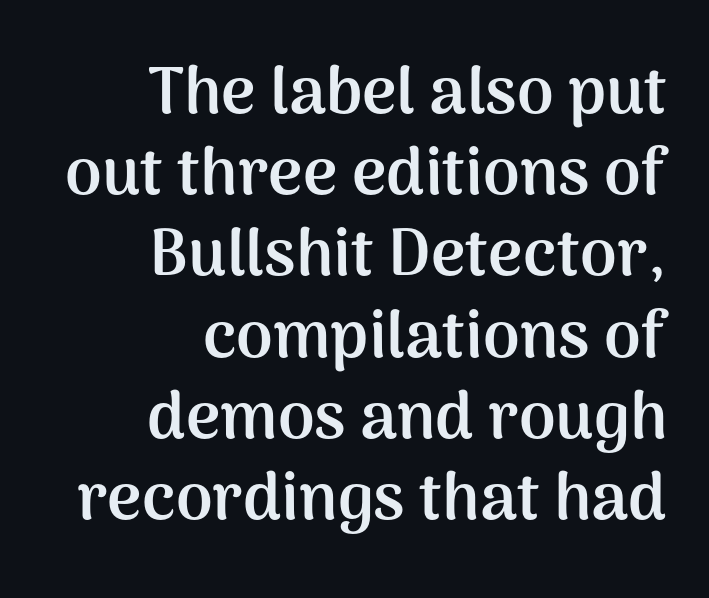
Reading down the block, your eye finds every line finishing at a fixed right position. The text was rendered using a sans face with plain stroke endings. Its strokes are broad and dark, the hallmark of bold type. The passage shown is typed in a proportional face where columns would drift. How are the letters spaced? Ordinarily, with no added tracking. Tall strokes in this sample are plumb rather than angled.
